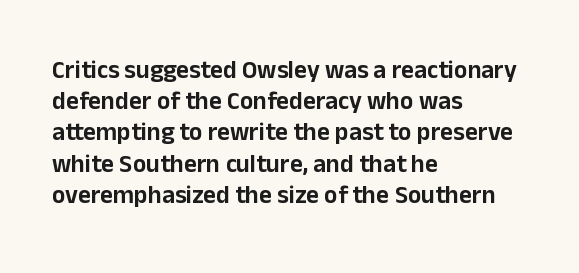
Q: Is the text italic (slanted)? A: No, it is upright.
Q: Is the text underlined? A: No.
Q: How is the paragraph aligned? A: Left-aligned.
Q: Is the spacing between letters normal or unusually wide? A: Normal.
Q: Is the spacing between lines tight, normal or loose? A: Normal.
